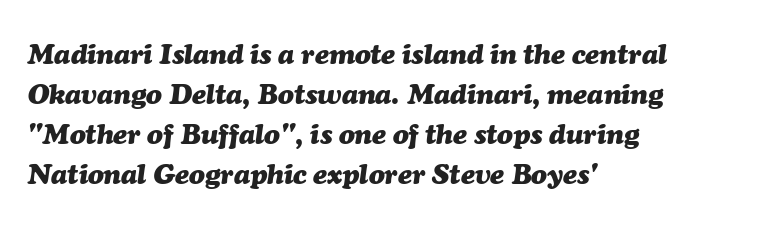
Q: Is the text bold? A: Yes.
Q: Is the text italic (slanted)? A: Yes, it leans right by about 7 degrees.
Q: Is the text underlined? A: No.
Q: How is the paragraph aligned? A: Left-aligned.
Q: Is the spacing between letters normal or unusually wide? A: Normal.
Q: Is the spacing between lines tight, normal or loose? A: Normal.
Q: Width (condensed, normal, or wide)? A: Normal.
Q: Stroke contrast? A: Medium.
Q: x-height? A: Medium.
Q: Monospaced? A: No.
